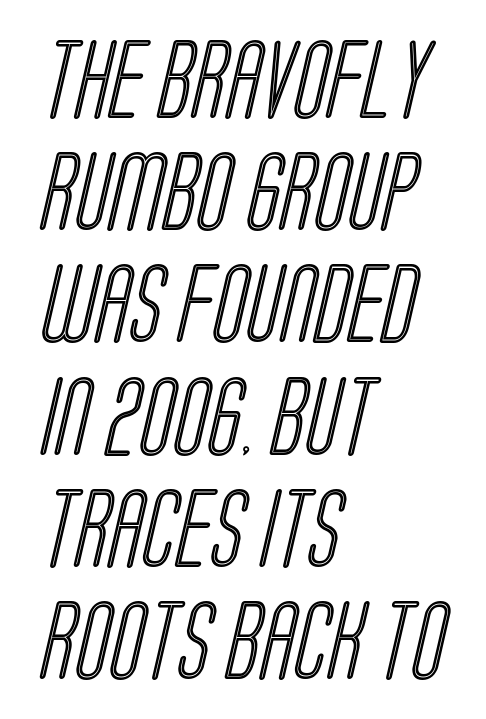
The image shows 79 px condensed type; set left-aligned, normal line spacing (1.42x), normal letter spacing, not underlined; a large x-height.
